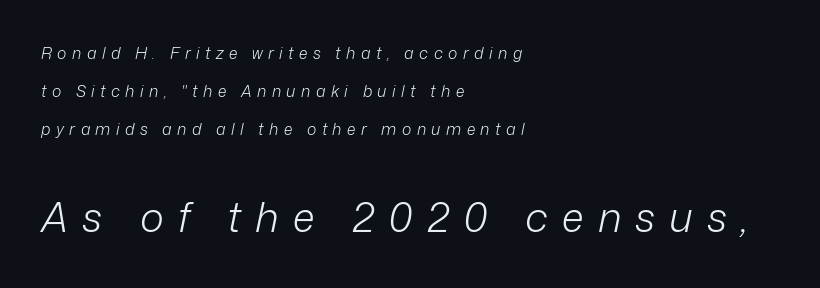
Q: Is the text bold? A: No.
Q: Is the text italic (slanted)? A: Yes, it leans right by about 12 degrees.
Q: Is the text underlined? A: No.
Q: How is the paragraph aligned? A: Left-aligned.
Q: Is the spacing between letters normal or unusually wide? A: Unusually wide.
Q: Is the spacing between lines tight, normal or loose? A: Loose.
Q: Which block of text is set in a larger size, the first (top) or the second (bottom)? A: The second (bottom) one.
Q: Width (condensed, normal, or wide)? A: Normal.
Q: Stroke contrast? A: Low.
Q: x-height? A: Medium.
Q: Monospaced? A: No.
